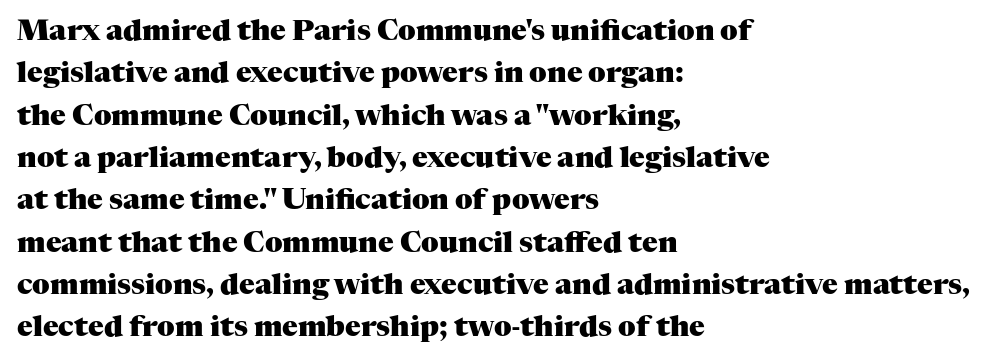
{"serif": "yes", "italic": "no", "bold": "yes", "weight": "heavy", "width": "normal", "stroke_contrast": "medium", "x_height": "medium", "monospaced": "no", "underline": "no", "align": "left", "line_spacing": "normal", "line_spacing_ratio": 1.46, "letter_spacing": "normal", "letter_spacing_em": 0.0, "glyph_px": 29}
